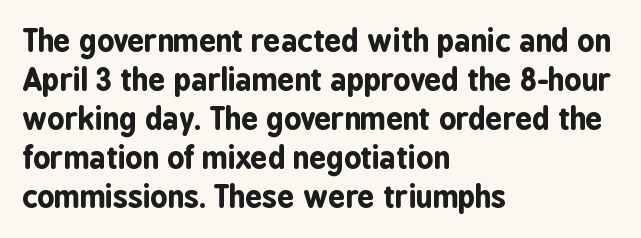
{"serif": "no", "italic": "no", "bold": "yes", "weight": "bold", "width": "condensed", "stroke_contrast": "low", "x_height": "medium", "monospaced": "no", "underline": "no", "align": "left", "line_spacing": "normal", "line_spacing_ratio": 1.3, "letter_spacing": "normal", "letter_spacing_em": 0.0, "glyph_px": 30}
